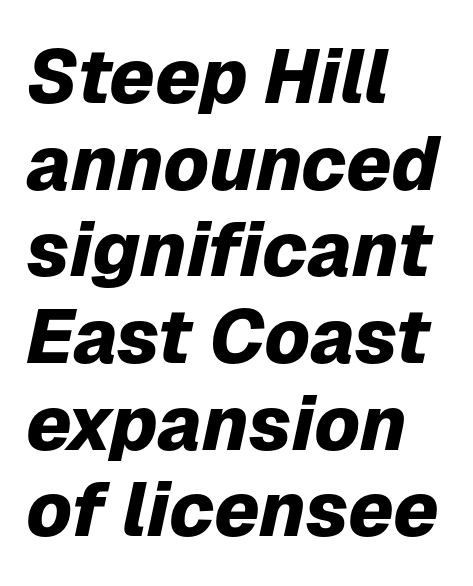
{"italic": "yes", "lean": "right", "slant_degrees": 12, "bold": "yes", "weight": "heavy", "width": "normal", "stroke_contrast": "low", "x_height": "medium", "monospaced": "no", "underline": "no", "align": "left", "line_spacing": "tight", "line_spacing_ratio": 1.14, "letter_spacing": "normal", "letter_spacing_em": 0.0, "glyph_px": 76}
